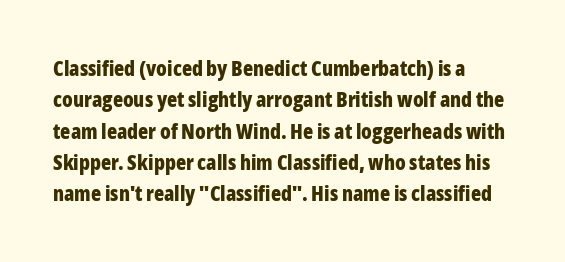
The passage shown is emphatically bold. The specimen reads as upright at a glance. Alignment: flush left. What stands out about the letter spacing? Nothing — it is the standard amount. The block of text has a typical density, with ordinary space between rows. The words here are not underlined.
